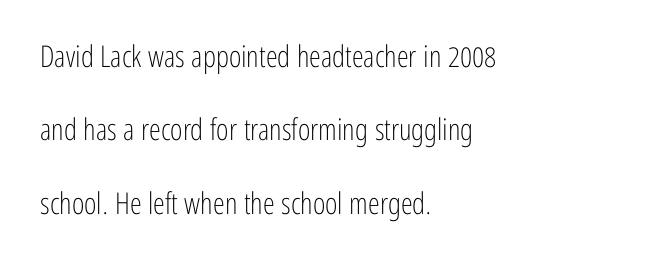
The image shows 30 px light, condensed sans-serif type, upright; set left-aligned, loose line spacing (2.45x), normal letter spacing, not underlined; low stroke contrast and a medium x-height.
